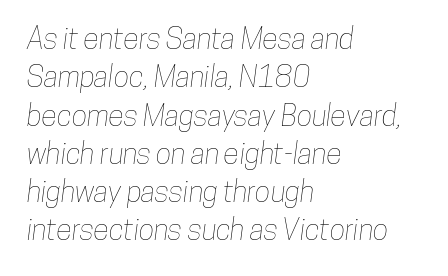
{"width": "condensed", "stroke_contrast": "low", "x_height": "medium", "monospaced": "no", "underline": "no", "align": "left", "line_spacing": "normal", "line_spacing_ratio": 1.32, "letter_spacing": "normal", "letter_spacing_em": 0.0, "glyph_px": 29}
